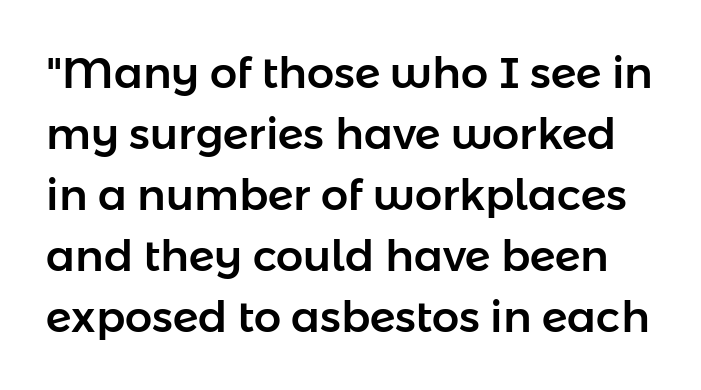
Q: Is the text italic (slanted)? A: No, it is upright.
Q: Is the typeface a serif or a sans-serif typeface? A: Sans-serif.
Q: Is the text underlined? A: No.
Q: Is the spacing between letters normal or unusually wide? A: Normal.
Q: Is the spacing between lines tight, normal or loose? A: Normal.
Q: Width (condensed, normal, or wide)? A: Normal.
Q: Stroke contrast? A: Low.
Q: x-height? A: Medium.
Q: Monospaced? A: No.
